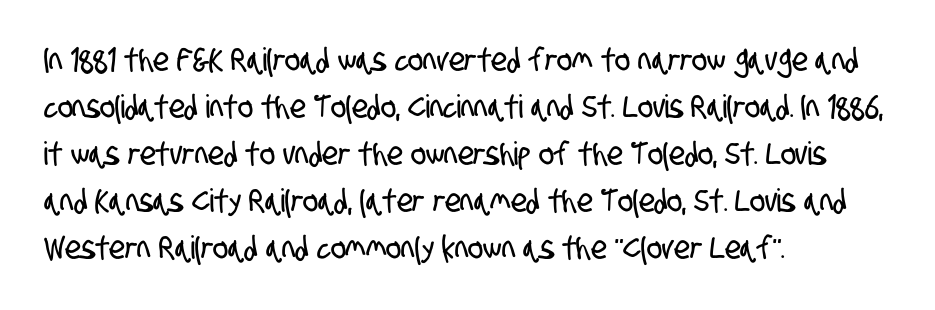
Spacing verdict: proportional, widths tailored to each character. Is there much room between lines? A standard amount, neither cramped nor airy. Each word holds together tightly as a unit, with standard inter-letter gaps. Horizontally, the lines are justified to the leading edge only.
